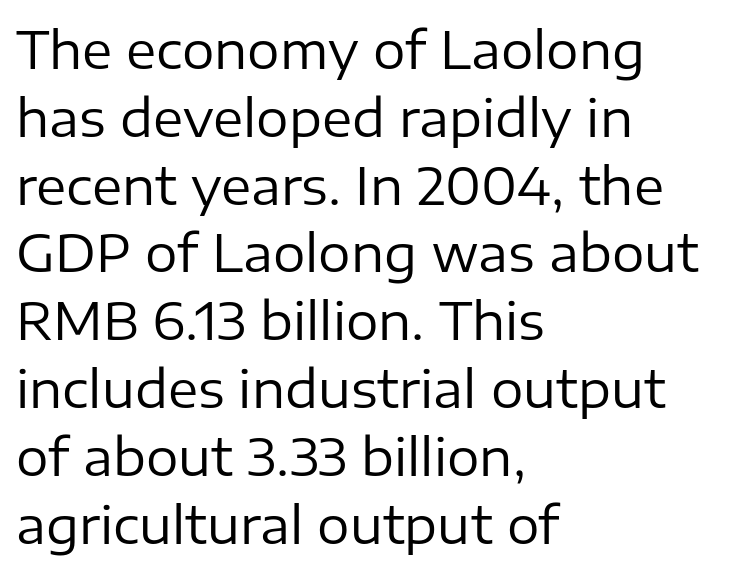
The passage shown stacks its lines at a standard gap. The typeface chosen for these lines omits serifs. The lettering holds an erect, upright posture throughout. Between one letter and the next there's only the usual sliver of space.
